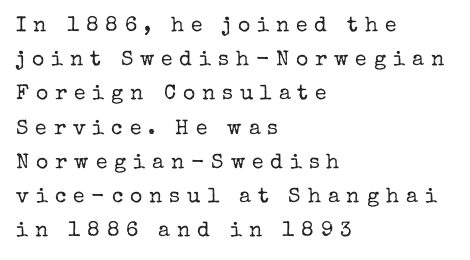
The letters stand upright; this is a roman face. Typeset ragged right — the left edge is the straight one. Caption: expanded tracking, letters set apart. The gap between lines stays unmarked.
